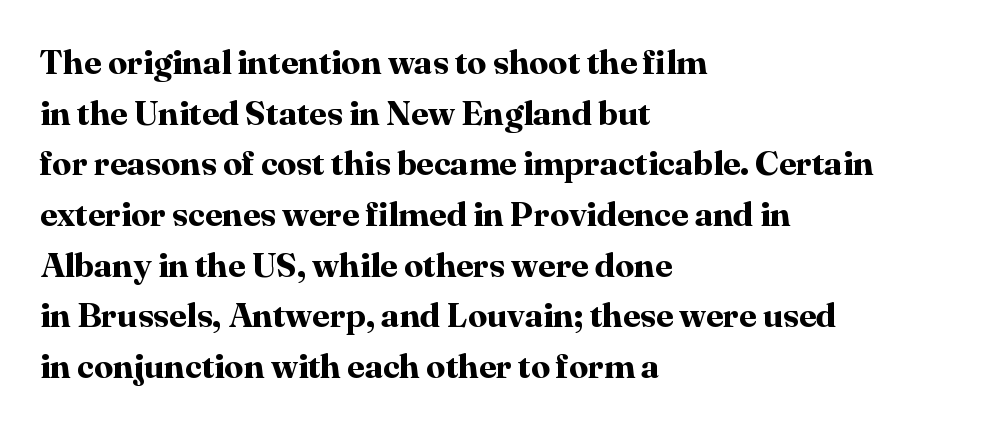
The image shows 34 px bold serif type, upright; set left-aligned, normal line spacing (1.49x), normal letter spacing, not underlined; high stroke contrast and a medium x-height.
